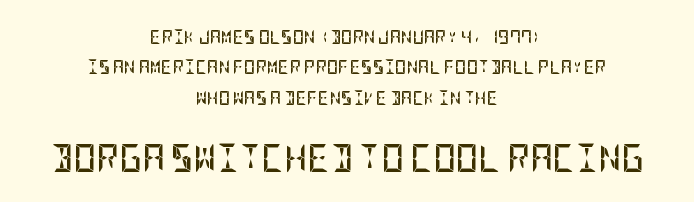
{"serif": "no", "italic": "no", "bold": "yes", "weight": "semibold", "width": "condensed", "stroke_contrast": "low", "x_height": "large", "underline": "no", "align": "center", "line_spacing": "loose", "line_spacing_ratio": 2.17, "letter_spacing": "normal", "letter_spacing_em": 0.0, "larger_block": "second", "size_ratio": 2.0, "glyph_px": 28}
